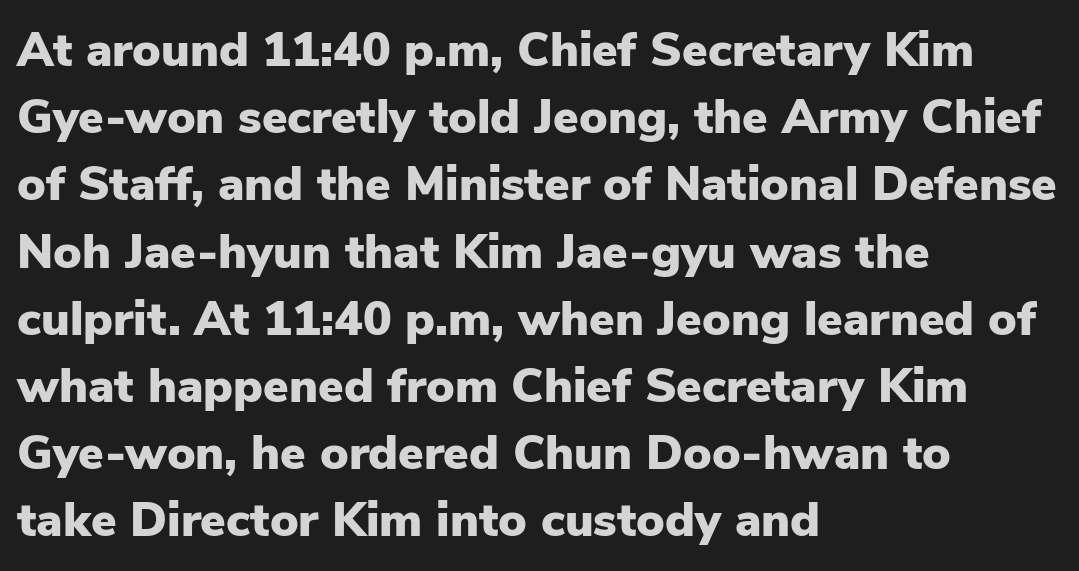
Q: Is the text bold? A: Yes.
Q: Is the text italic (slanted)? A: No, it is upright.
Q: Is the typeface a serif or a sans-serif typeface? A: Sans-serif.
Q: Is the text underlined? A: No.
Q: How is the paragraph aligned? A: Left-aligned.
Q: Is the spacing between letters normal or unusually wide? A: Normal.
Q: Is the spacing between lines tight, normal or loose? A: Normal.
Q: Width (condensed, normal, or wide)? A: Normal.
Q: Stroke contrast? A: Low.
Q: x-height? A: Medium.
Q: Monospaced? A: No.
